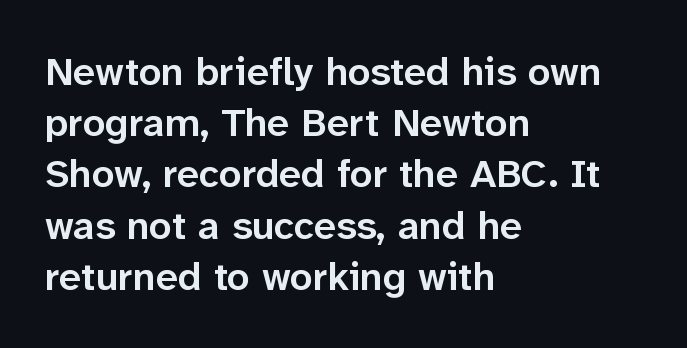
{"serif": "no", "italic": "no", "bold": "semi", "weight": "semibold", "width": "normal", "stroke_contrast": "low", "x_height": "medium", "monospaced": "no", "underline": "no", "align": "left", "line_spacing": "normal", "line_spacing_ratio": 1.28, "letter_spacing": "normal", "letter_spacing_em": 0.0, "glyph_px": 40}
